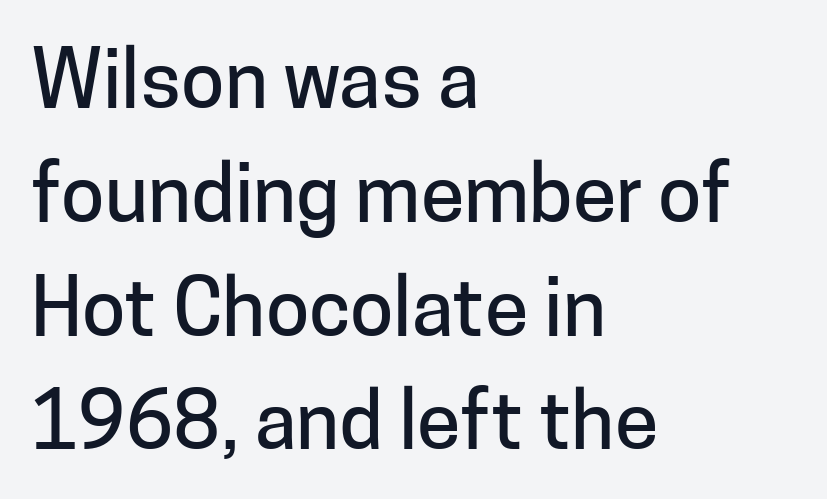
Q: Is the text italic (slanted)? A: No, it is upright.
Q: Is the typeface a serif or a sans-serif typeface? A: Sans-serif.
Q: Is the text underlined? A: No.
Q: How is the paragraph aligned? A: Left-aligned.
Q: Is the spacing between letters normal or unusually wide? A: Normal.
Q: Is the spacing between lines tight, normal or loose? A: Normal.
Q: Width (condensed, normal, or wide)? A: Normal.
Q: Stroke contrast? A: Low.
Q: x-height? A: Medium.
Q: Monospaced? A: No.
